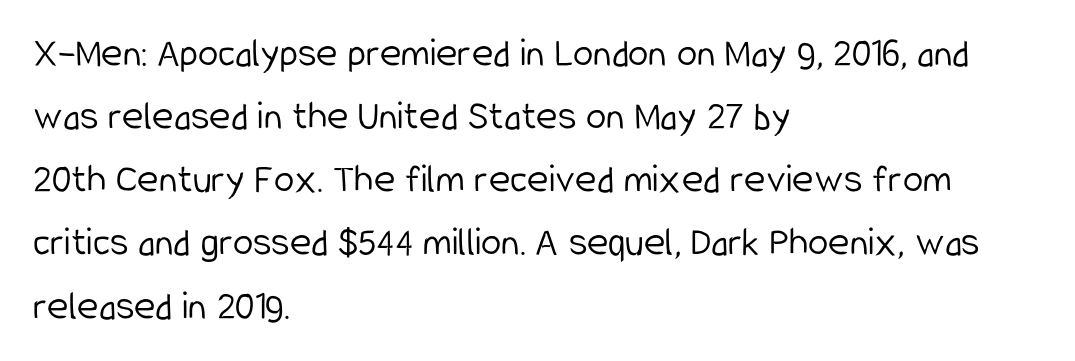
The image shows 41 px light, condensed sans-serif type, upright; set left-aligned, normal line spacing (1.54x), normal letter spacing, not underlined; low stroke contrast and a medium x-height.
